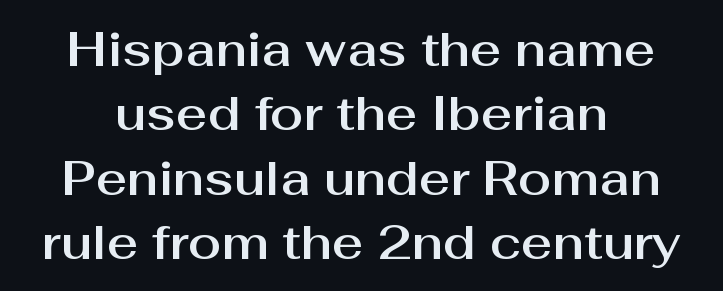
Q: Is the text italic (slanted)? A: No, it is upright.
Q: Is the typeface a serif or a sans-serif typeface? A: Sans-serif.
Q: Is the text underlined? A: No.
Q: Is the spacing between letters normal or unusually wide? A: Normal.
Q: Is the spacing between lines tight, normal or loose? A: Normal.
Q: Width (condensed, normal, or wide)? A: Normal.
Q: Stroke contrast? A: Medium.
Q: x-height? A: Medium.
Q: Monospaced? A: No.
